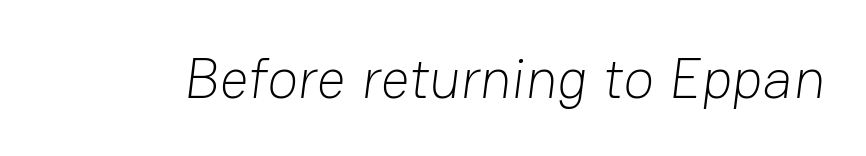
The space directly below the letters is spotless. Is this a fixed-width face? No — the glyphs have proportional, varying widths. Look at the bottom of the vertical strokes: they stop flat, with no serifs. The passage shown is not bold in any degree. These lines keep a tight, regular rhythm from letter to letter.
